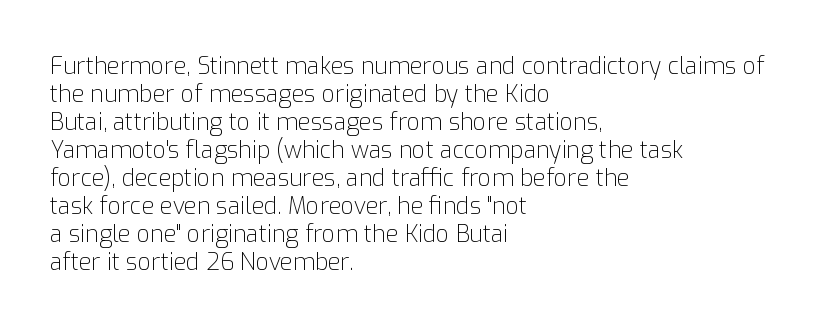
Q: Is the text bold? A: No.
Q: Is the text italic (slanted)? A: No, it is upright.
Q: Is the text underlined? A: No.
Q: How is the paragraph aligned? A: Left-aligned.
Q: Is the spacing between letters normal or unusually wide? A: Normal.
